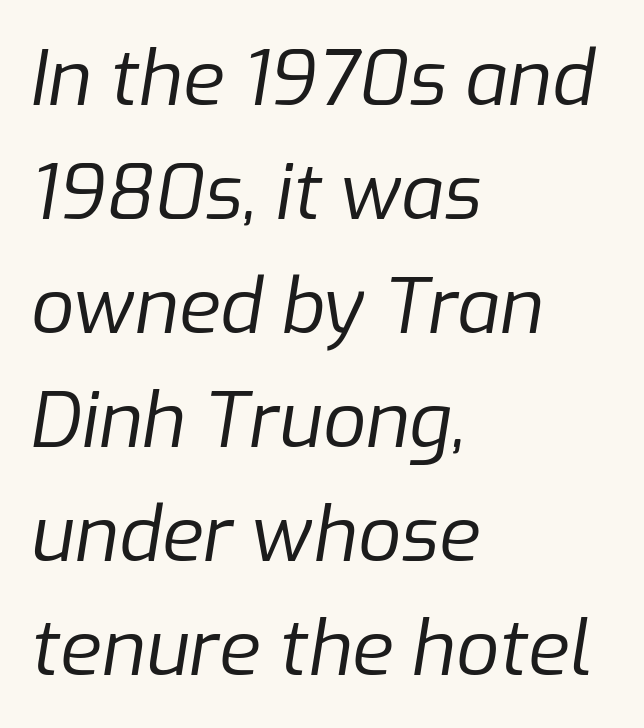
The image shows 76 px regular-weight type, italic (leaning right); set left-aligned, normal line spacing (1.5x), normal letter spacing, not underlined; low stroke contrast and a medium x-height.
